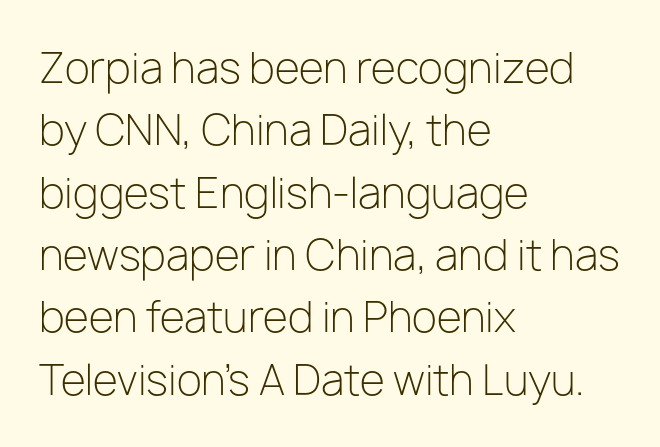
The letters stand upright; this is a roman face. Tracking value appears to be zero — textbook default spacing. How would I describe the line gaps? Plain and ordinary. Classification — sans serif. Nobody drew a line under any word here. Do the characters align in a grid? No, the font is proportional.
